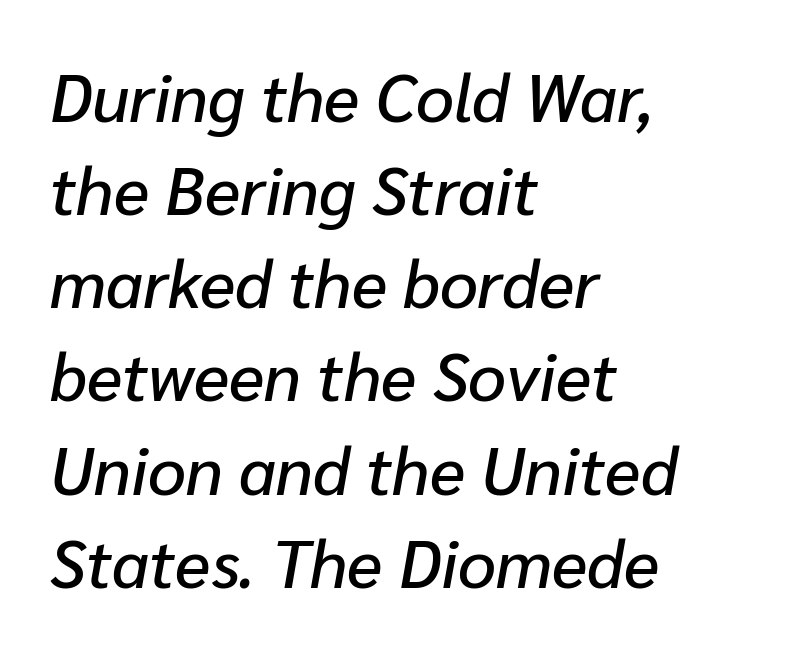
Q: Is the text italic (slanted)? A: Yes, it leans right by about 10 degrees.
Q: Is the text underlined? A: No.
Q: How is the paragraph aligned? A: Left-aligned.
Q: Is the spacing between letters normal or unusually wide? A: Normal.
Q: Is the spacing between lines tight, normal or loose? A: Normal.
Q: Width (condensed, normal, or wide)? A: Normal.
Q: Stroke contrast? A: Low.
Q: x-height? A: Medium.
Q: Monospaced? A: No.
